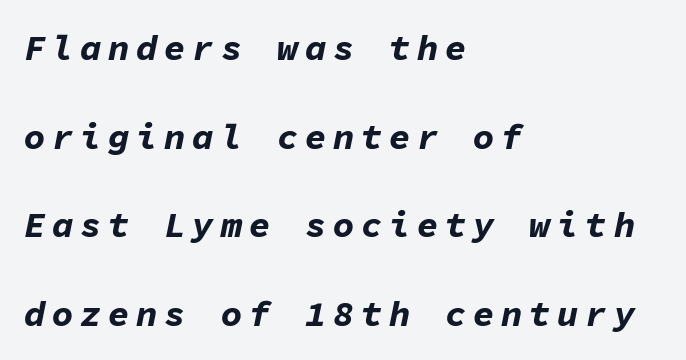
Q: Is the text bold? A: Yes.
Q: Is the text italic (slanted)? A: Yes, it leans right by about 11 degrees.
Q: Is the text underlined? A: No.
Q: How is the paragraph aligned? A: Left-aligned.
Q: Is the spacing between lines tight, normal or loose? A: Loose.
Q: Width (condensed, normal, or wide)? A: Normal.
Q: Stroke contrast? A: Low.
Q: x-height? A: Medium.
Q: Monospaced? A: Yes.
